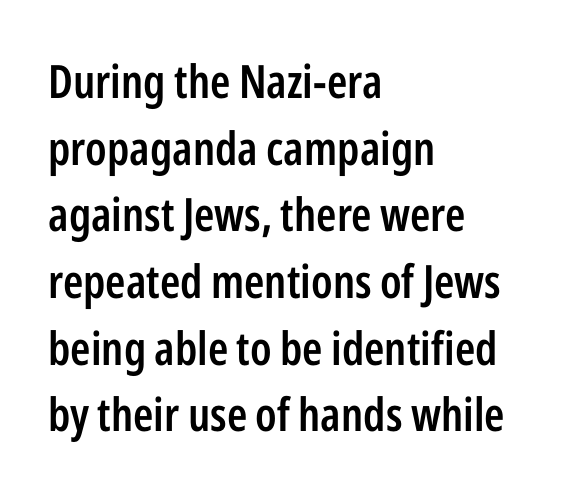
The area under the type is left untouched. Italic: no, the glyphs are upright roman. The passage shown stacks its lines at a standard gap. Between one letter and the next there's only the usual sliver of space. In terms of letterform style, serifs are entirely absent.
